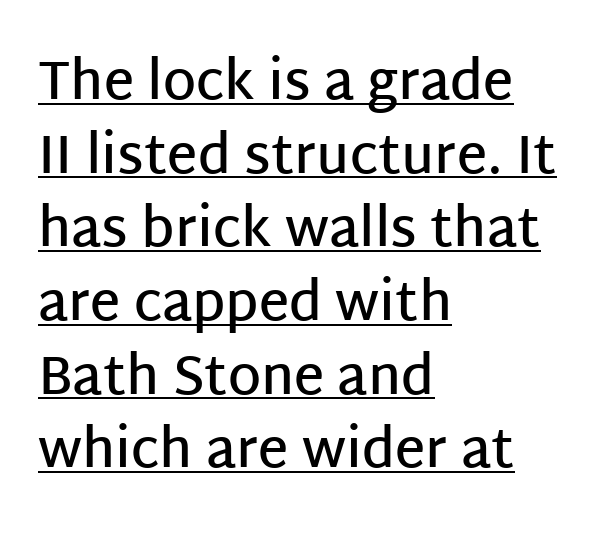
Q: Is the text bold? A: Semi-bold.
Q: Is the text italic (slanted)? A: No, it is upright.
Q: Is the typeface a serif or a sans-serif typeface? A: Sans-serif.
Q: Is the text underlined? A: Yes.
Q: How is the paragraph aligned? A: Left-aligned.
Q: Is the spacing between letters normal or unusually wide? A: Normal.
Q: Is the spacing between lines tight, normal or loose? A: Normal.
Q: Width (condensed, normal, or wide)? A: Normal.
Q: Stroke contrast? A: Low.
Q: x-height? A: Large.
Q: Monospaced? A: No.
